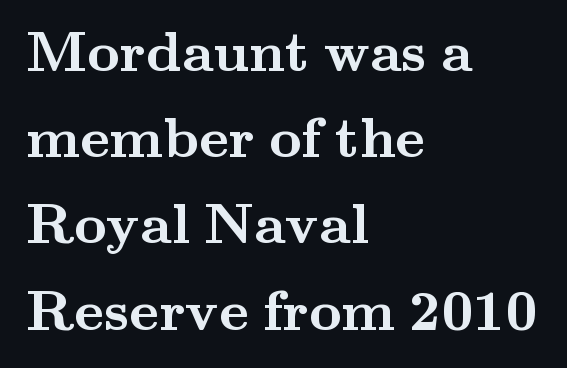
{"serif": "yes", "italic": "no", "bold": "yes", "weight": "semibold", "width": "wide", "stroke_contrast": "medium", "x_height": "small", "monospaced": "no", "underline": "no", "align": "left", "line_spacing": "normal", "line_spacing_ratio": 1.54, "letter_spacing": "normal", "letter_spacing_em": 0.0, "glyph_px": 56}
